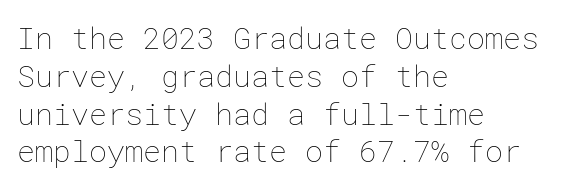
The block of text has a typical density, with ordinary space between rows. Rule under the text: the space is simply empty. The letterforms sit at book weight or below. Students, note that the glyphs here touch the page at normal intervals.
